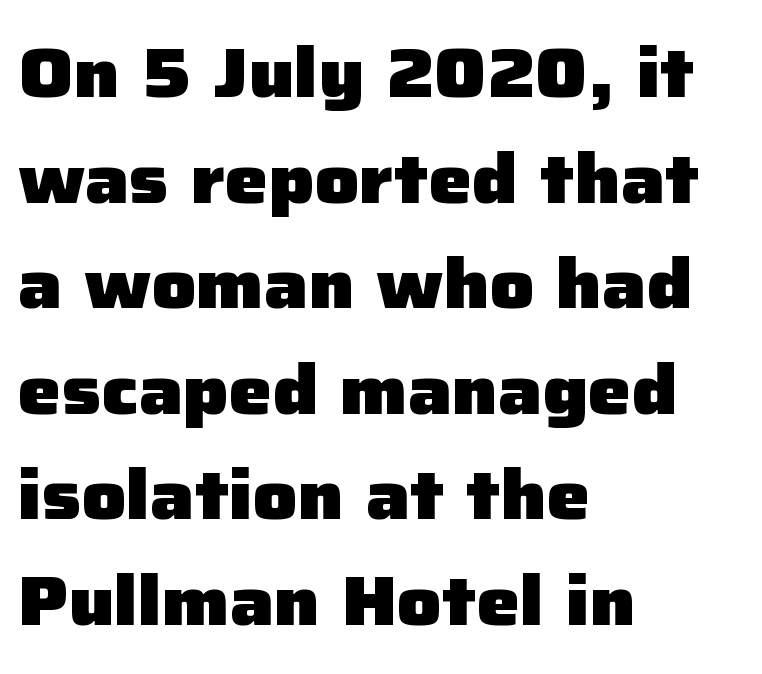
{"serif": "no", "italic": "no", "bold": "yes", "weight": "heavy", "width": "normal", "stroke_contrast": "low", "x_height": "medium", "monospaced": "no", "underline": "no", "align": "left", "line_spacing": "normal", "line_spacing_ratio": 1.53, "letter_spacing": "normal", "letter_spacing_em": 0.0, "glyph_px": 69}
